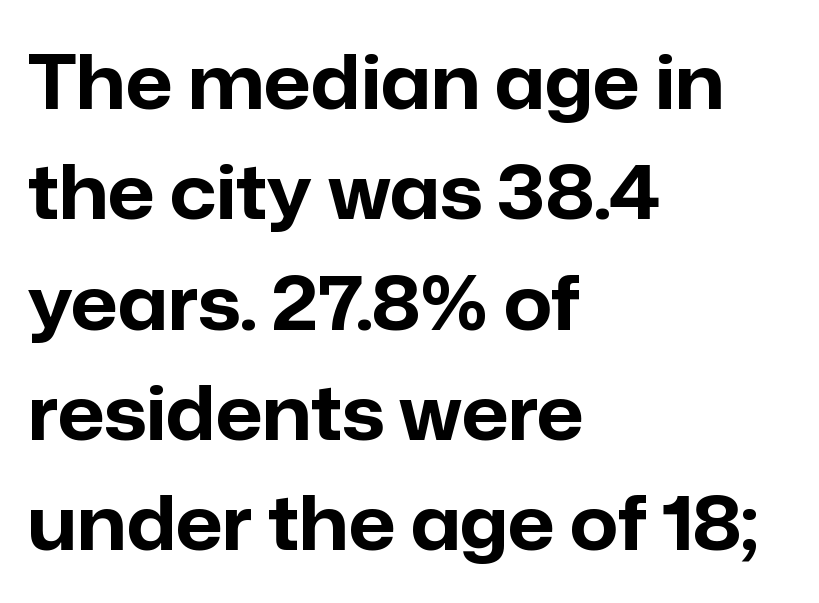
The image shows 74 px bold sans-serif type, upright; set left-aligned, normal line spacing (1.49x), normal letter spacing, not underlined; low stroke contrast and a medium x-height.
